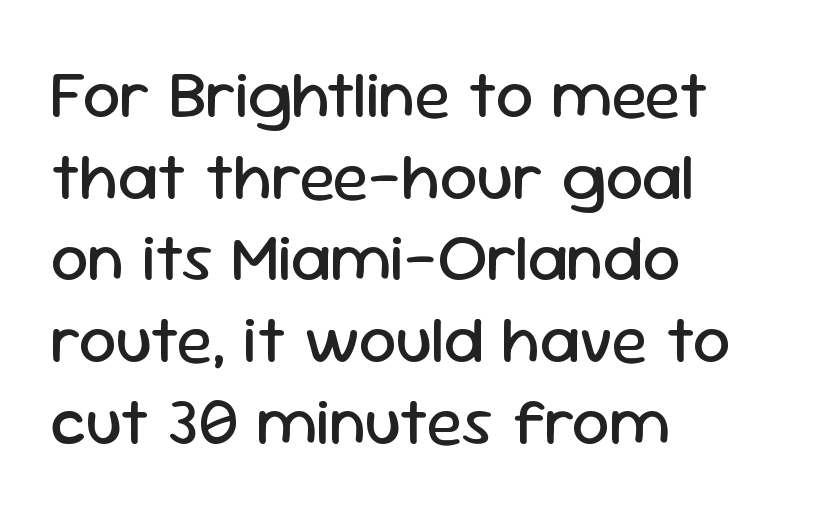
{"serif": "no", "italic": "no", "bold": "no", "weight": "regular", "width": "normal", "stroke_contrast": "low", "x_height": "medium", "monospaced": "no", "underline": "no", "align": "left", "line_spacing_ratio": 1.22, "letter_spacing": "normal", "letter_spacing_em": 0.0, "glyph_px": 67}
